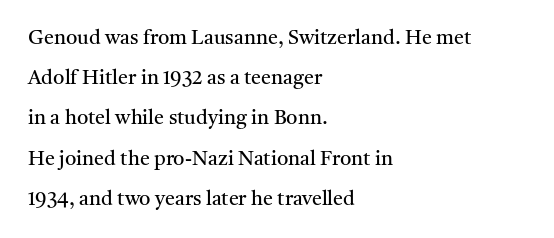
What stands out about the letter spacing? Nothing — it is the standard amount. Quick note: underline off. Regarding leading, the lines here are spaced well apart. Does the copy run flush right? No — it runs flush left. Does the lettering tilt? It doesn't — this is upright.
